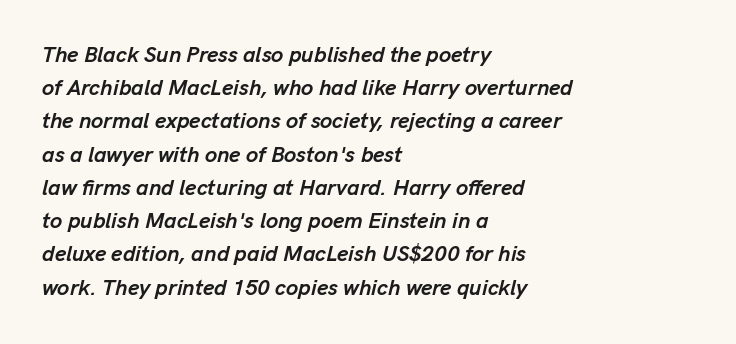
Stroke thickness is high; the sample reads as a true bold. Vertical spacing — default. The passage is arranged the way most books set body copy — flush left. Characters are canted at an angle relative to the baseline's perpendicular. Tracking value appears to be zero — textbook default spacing.
